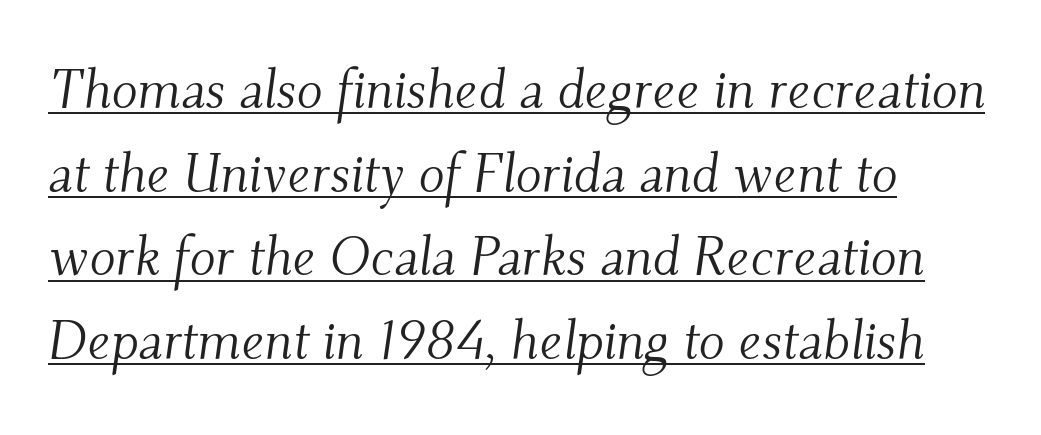
Q: Is the text bold? A: No.
Q: Is the text italic (slanted)? A: Yes, it leans right by about 9 degrees.
Q: Is the typeface a serif or a sans-serif typeface? A: Serif.
Q: Is the text underlined? A: Yes.
Q: How is the paragraph aligned? A: Left-aligned.
Q: Is the spacing between letters normal or unusually wide? A: Normal.
Q: Is the spacing between lines tight, normal or loose? A: Normal.
Q: Width (condensed, normal, or wide)? A: Normal.
Q: Stroke contrast? A: Medium.
Q: x-height? A: Small.
Q: Monospaced? A: No.
